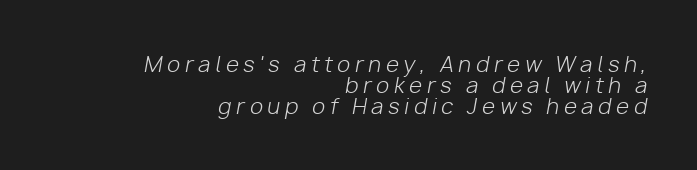
The image shows 21 px text type, italic (leaning right); set right-aligned, tight line spacing (0.99x), unusually wide letter spacing (+0.23 em), not underlined.
